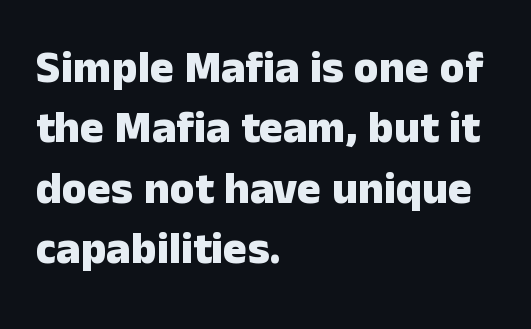
Q: Is the text bold? A: Yes.
Q: Is the text italic (slanted)? A: No, it is upright.
Q: Is the typeface a serif or a sans-serif typeface? A: Sans-serif.
Q: Is the text underlined? A: No.
Q: How is the paragraph aligned? A: Left-aligned.
Q: Is the spacing between letters normal or unusually wide? A: Normal.
Q: Is the spacing between lines tight, normal or loose? A: Normal.
Q: Width (condensed, normal, or wide)? A: Normal.
Q: Stroke contrast? A: Low.
Q: x-height? A: Medium.
Q: Monospaced? A: No.
